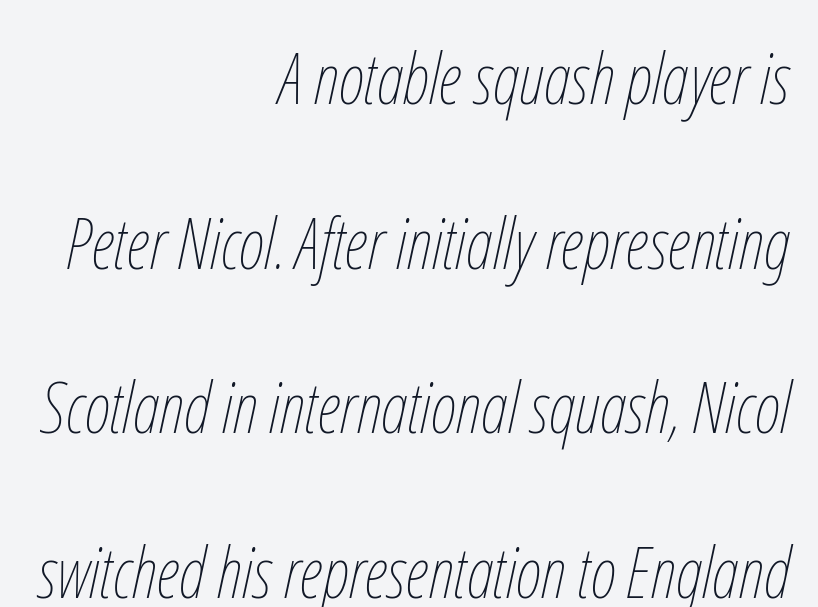
Q: Is the text bold? A: No.
Q: Is the text italic (slanted)? A: Yes, it leans right by about 12 degrees.
Q: Is the text underlined? A: No.
Q: How is the paragraph aligned? A: Right-aligned.
Q: Is the spacing between letters normal or unusually wide? A: Normal.
Q: Is the spacing between lines tight, normal or loose? A: Loose.
Q: Width (condensed, normal, or wide)? A: Condensed.
Q: Stroke contrast? A: Low.
Q: x-height? A: Medium.
Q: Monospaced? A: No.
